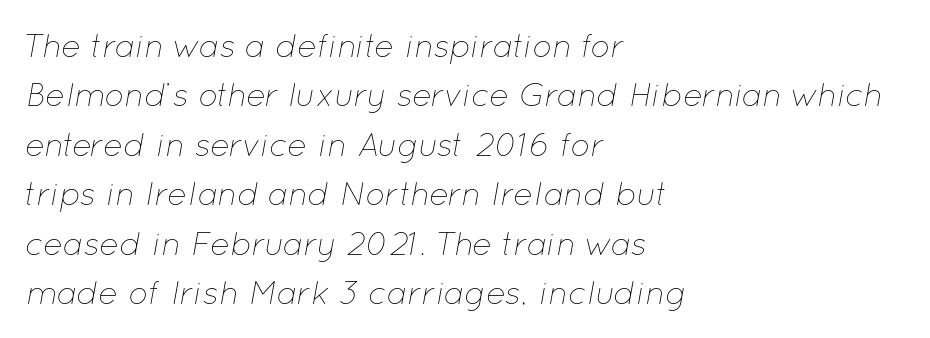
Q: Is the text bold? A: No.
Q: Is the text italic (slanted)? A: Yes, it leans right by about 12 degrees.
Q: Is the text underlined? A: No.
Q: How is the paragraph aligned? A: Left-aligned.
Q: Is the spacing between letters normal or unusually wide? A: Normal.
Q: Is the spacing between lines tight, normal or loose? A: Normal.
Q: Width (condensed, normal, or wide)? A: Normal.
Q: Stroke contrast? A: Low.
Q: x-height? A: Medium.
Q: Monospaced? A: No.
